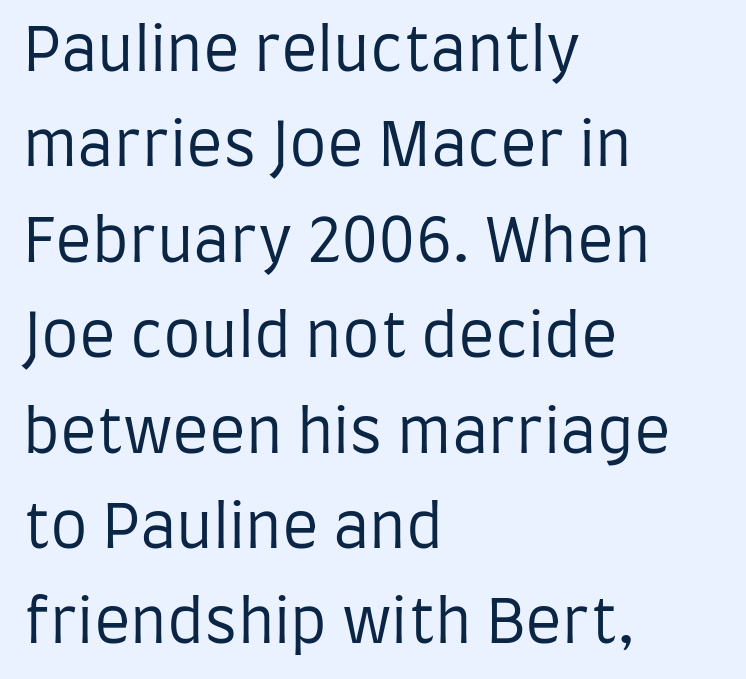
The image shows 60 px regular-weight, condensed sans-serif type, upright; set left-aligned, normal line spacing (1.59x), normal letter spacing, not underlined; low stroke contrast and a large x-height.
